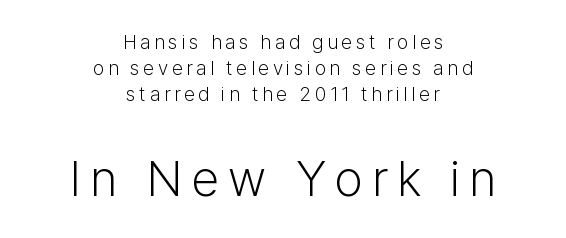
Is this a fixed-width face? No — the glyphs have proportional, varying widths. I'd call this a sans setting — the letters go barefoot. Check the space under the baseline: it is left empty. No extra ink here — the face is not bold.
